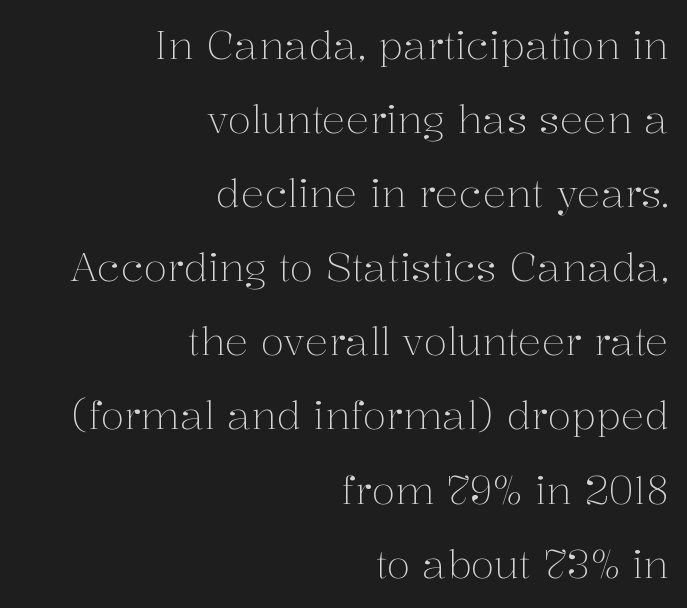
{"serif": "yes", "italic": "no", "bold": "no", "weight": "light", "width": "normal", "stroke_contrast": "medium", "x_height": "medium", "monospaced": "no", "underline": "no", "align": "right", "line_spacing": "loose", "line_spacing_ratio": 1.9, "letter_spacing": "normal", "letter_spacing_em": 0.0, "glyph_px": 39}
